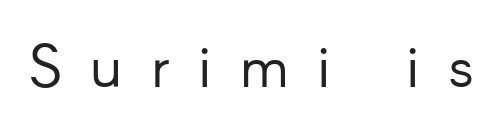
The image shows 62 px light sans-serif type, upright; set unusually wide letter spacing (+0.46 em), not underlined; low stroke contrast and a small x-height.
